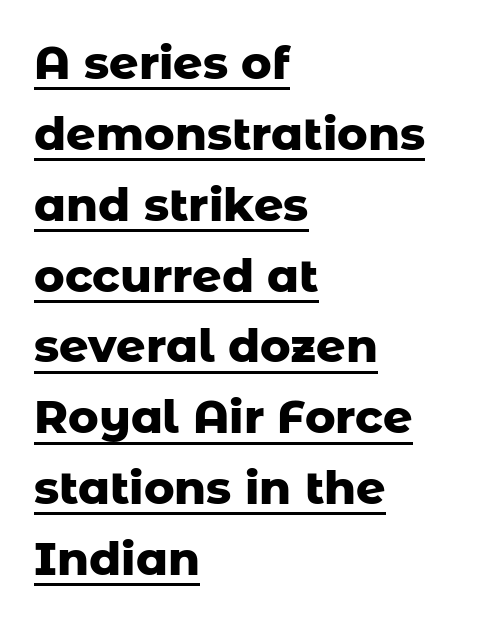
Q: Is the text bold? A: Yes.
Q: Is the text italic (slanted)? A: No, it is upright.
Q: Is the typeface a serif or a sans-serif typeface? A: Sans-serif.
Q: Is the text underlined? A: Yes.
Q: How is the paragraph aligned? A: Left-aligned.
Q: Is the spacing between letters normal or unusually wide? A: Normal.
Q: Is the spacing between lines tight, normal or loose? A: Normal.
Q: Width (condensed, normal, or wide)? A: Normal.
Q: Stroke contrast? A: Low.
Q: x-height? A: Medium.
Q: Monospaced? A: No.
